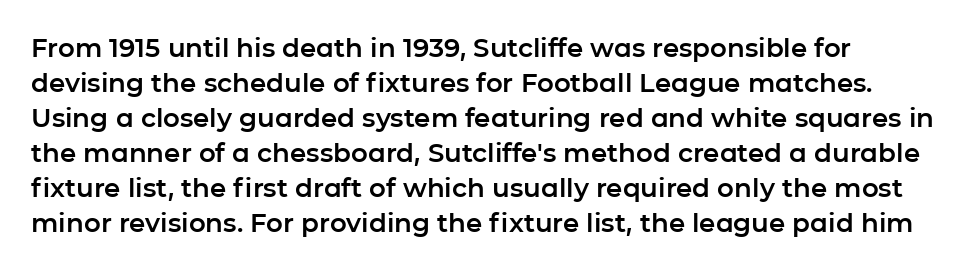
The glyphs are unaccompanied by any horizontal stroke below them. A typesetter would mark this as roman, not italic. How are the letters spaced? Ordinarily, with no added tracking. The lines sit at an ordinary, default distance from one another.
